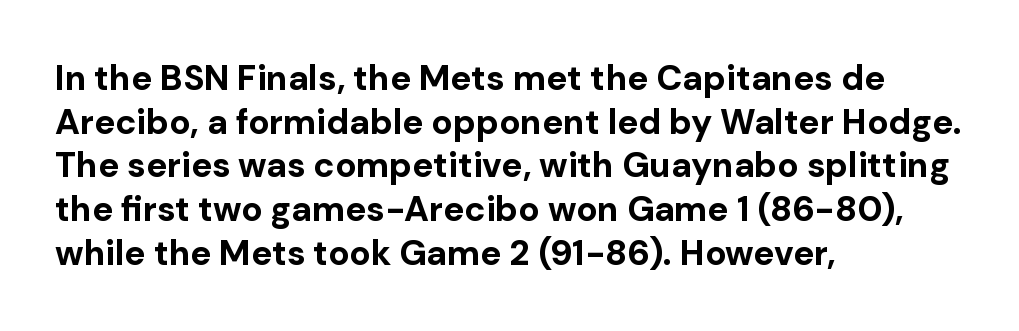
Q: Is the text bold? A: Yes.
Q: Is the text italic (slanted)? A: No, it is upright.
Q: Is the typeface a serif or a sans-serif typeface? A: Sans-serif.
Q: Is the text underlined? A: No.
Q: How is the paragraph aligned? A: Left-aligned.
Q: Is the spacing between letters normal or unusually wide? A: Normal.
Q: Is the spacing between lines tight, normal or loose? A: Normal.
Q: Width (condensed, normal, or wide)? A: Normal.
Q: Stroke contrast? A: Low.
Q: x-height? A: Medium.
Q: Monospaced? A: No.
